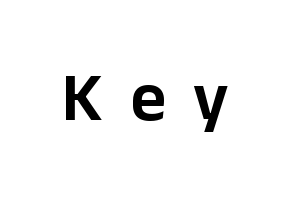
Q: Is the text italic (slanted)? A: No, it is upright.
Q: Is the typeface a serif or a sans-serif typeface? A: Sans-serif.
Q: Is the text underlined? A: No.
Q: Is the spacing between letters normal or unusually wide? A: Unusually wide.
Q: Width (condensed, normal, or wide)? A: Normal.
Q: Stroke contrast? A: Low.
Q: x-height? A: Medium.
Q: Monospaced? A: No.
